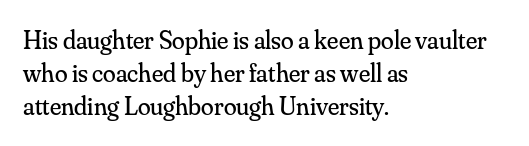
{"italic": "no", "bold": "no", "underline": "no", "align": "left", "line_spacing": "normal", "line_spacing_ratio": 1.27, "letter_spacing": "normal", "letter_spacing_em": 0.0, "glyph_px": 26}
